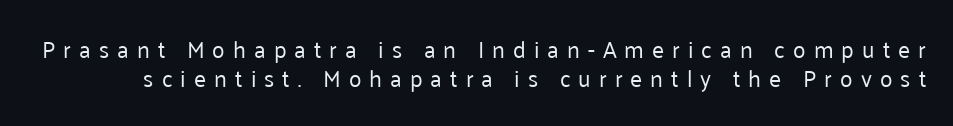
The strokes carry an ordinary text weight at most. In terms of posture, this sample is upright. Each word looks stretched out because of the extra space between its letters. Descender tails drop into unmarked territory.
